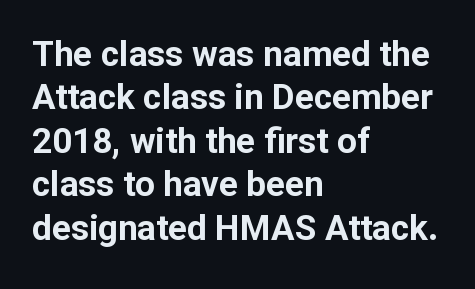
This rendering features lettering with no underline. No italicization has been applied; the sample stays upright. Default kerning and tracking; the words read as compact shapes. The characters display no serif detailing; their extremities are plain. Spacing verdict: proportional, widths tailored to each character. Heavy, bold letterforms.
